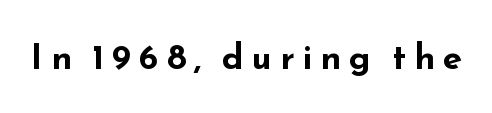
Q: Is the text bold? A: Yes.
Q: Is the text italic (slanted)? A: No, it is upright.
Q: Is the typeface a serif or a sans-serif typeface? A: Sans-serif.
Q: Is the text underlined? A: No.
Q: Is the spacing between letters normal or unusually wide? A: Unusually wide.
Q: Width (condensed, normal, or wide)? A: Wide.
Q: Stroke contrast? A: Low.
Q: x-height? A: Small.
Q: Monospaced? A: No.
